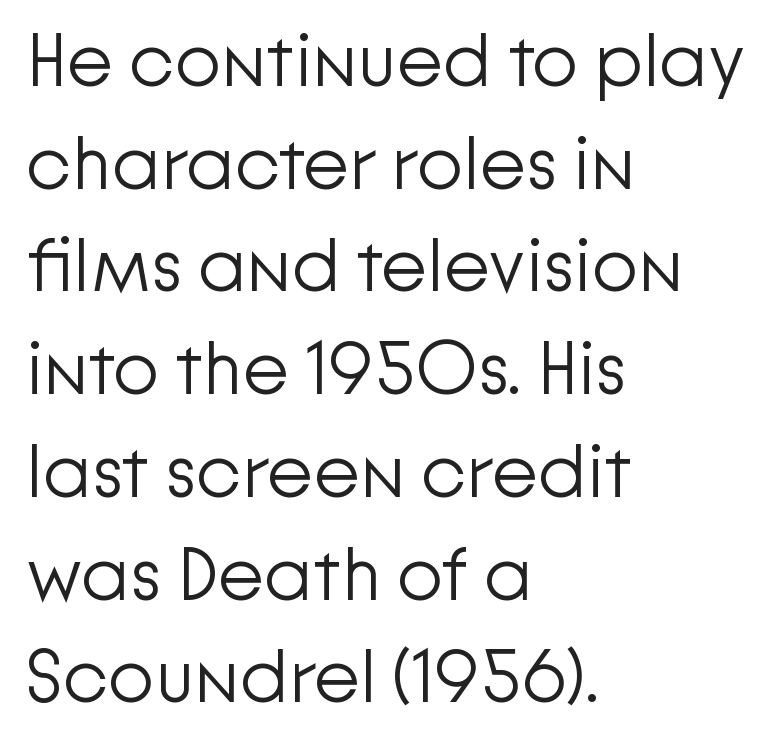
Q: Is the text bold? A: No.
Q: Is the text italic (slanted)? A: No, it is upright.
Q: Is the typeface a serif or a sans-serif typeface? A: Sans-serif.
Q: Is the text underlined? A: No.
Q: How is the paragraph aligned? A: Left-aligned.
Q: Is the spacing between letters normal or unusually wide? A: Normal.
Q: Is the spacing between lines tight, normal or loose? A: Normal.
Q: Width (condensed, normal, or wide)? A: Normal.
Q: Stroke contrast? A: Low.
Q: x-height? A: Medium.
Q: Monospaced? A: No.
